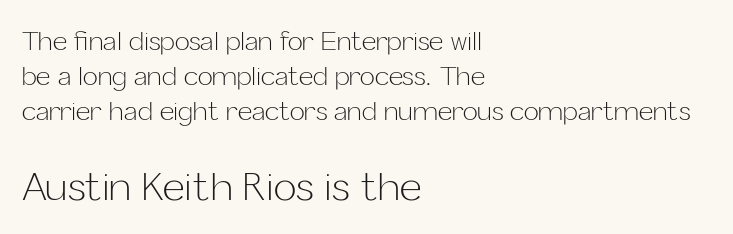
The text block is weighted toward the left margin, trailing off unevenly rightward. Ink coverage per letter is moderate at most. The gap between lines stays unmarked. Character widths vary here, with narrow letters taking less room than wide ones. No feet cap the strokes, marking this as sans-serif type.
